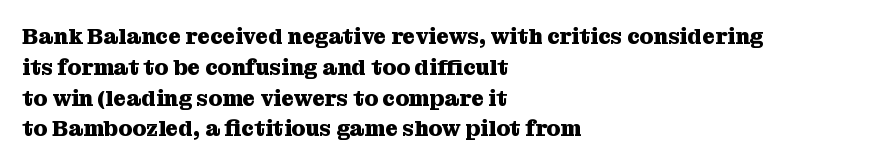
No italicization has been applied; the sample stays upright. The line-height multiplier appears to be the usual default. The face used here has the dense, thick strokes of a bold. Clear beneath every line of the passage. Each word holds together tightly as a unit, with standard inter-letter gaps. The typesetter chose a ragged-right arrangement here.
